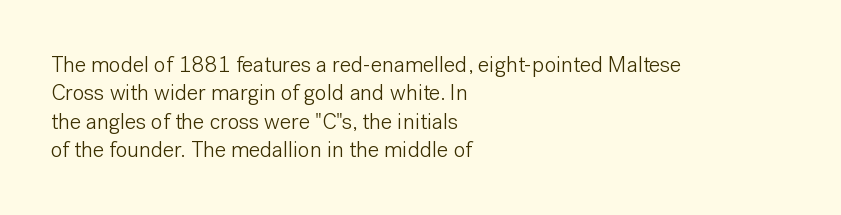
{"italic": "no", "bold": "no", "underline": "no", "align": "left", "line_spacing": "normal", "line_spacing_ratio": 1.29, "letter_spacing": "normal", "letter_spacing_em": 0.0, "glyph_px": 22}
